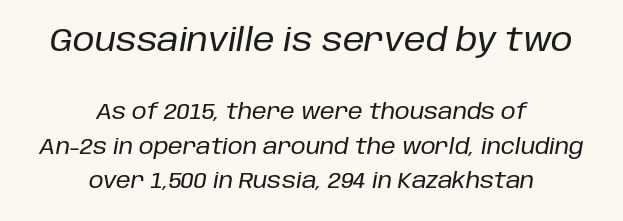
Q: Is the text italic (slanted)? A: Yes, it leans right by about 10 degrees.
Q: Is the text underlined? A: No.
Q: How is the paragraph aligned? A: Centered.
Q: Is the spacing between letters normal or unusually wide? A: Normal.
Q: Is the spacing between lines tight, normal or loose? A: Normal.
Q: Which block of text is set in a larger size, the first (top) or the second (bottom)? A: The first (top) one.
Q: Width (condensed, normal, or wide)? A: Normal.
Q: Stroke contrast? A: Low.
Q: x-height? A: Large.
Q: Monospaced? A: No.
